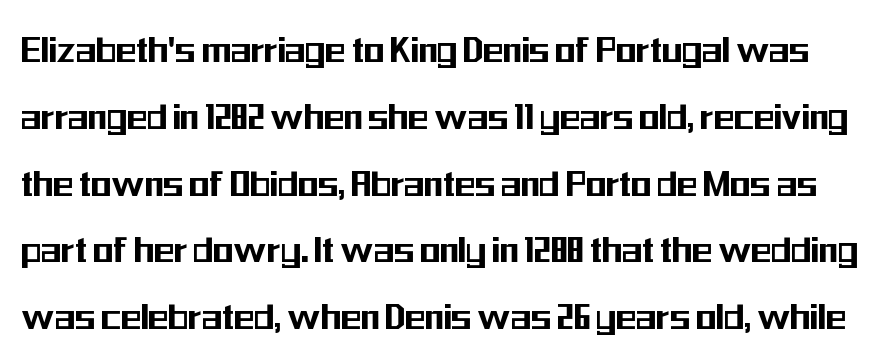
Q: Is the text italic (slanted)? A: No, it is upright.
Q: Is the typeface a serif or a sans-serif typeface? A: Sans-serif.
Q: Is the text underlined? A: No.
Q: Is the spacing between letters normal or unusually wide? A: Normal.
Q: Is the spacing between lines tight, normal or loose? A: Normal.
Q: Width (condensed, normal, or wide)? A: Condensed.
Q: Stroke contrast? A: Medium.
Q: x-height? A: Medium.
Q: Monospaced? A: No.
